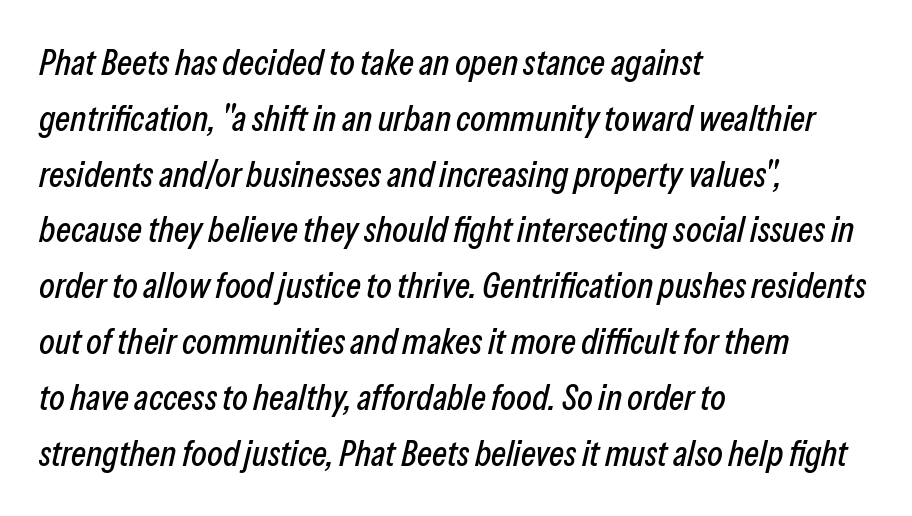
Q: Is the text italic (slanted)? A: Yes, it leans right by about 13 degrees.
Q: Is the text underlined? A: No.
Q: How is the paragraph aligned? A: Left-aligned.
Q: Is the spacing between letters normal or unusually wide? A: Normal.
Q: Is the spacing between lines tight, normal or loose? A: Normal.
Q: Width (condensed, normal, or wide)? A: Condensed.
Q: Stroke contrast? A: Low.
Q: x-height? A: Medium.
Q: Monospaced? A: No.
